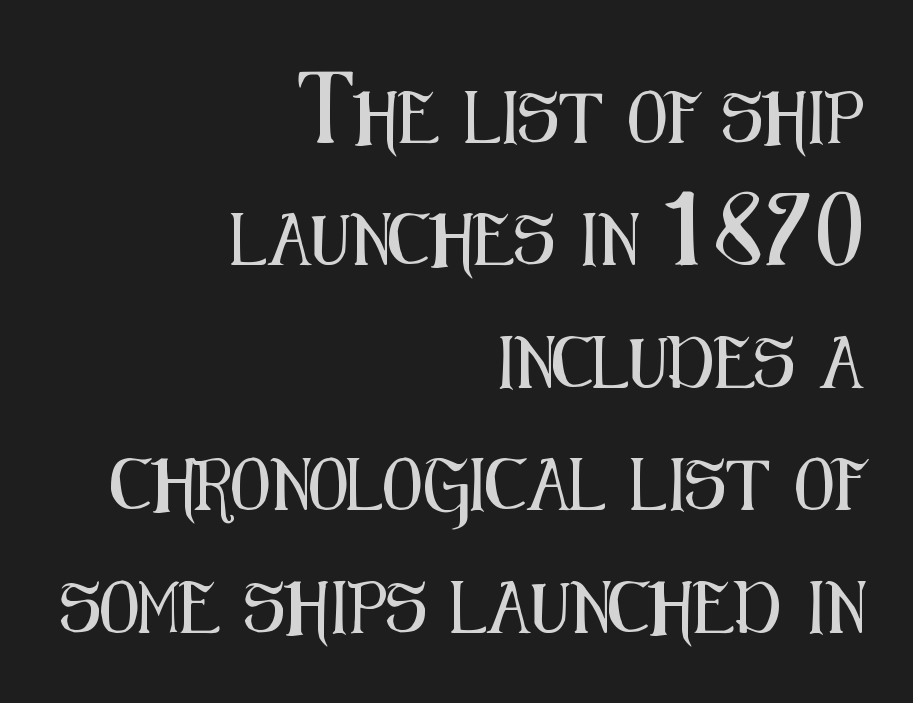
{"italic": "no", "width": "condensed", "stroke_contrast": "medium", "x_height": "medium", "monospaced": "no", "underline": "no", "align": "right", "line_spacing": "loose", "line_spacing_ratio": 2.4, "letter_spacing": "normal", "letter_spacing_em": 0.0, "glyph_px": 51}
